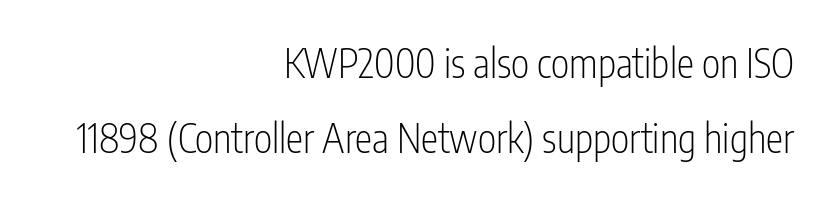
{"serif": "no", "italic": "no", "bold": "no", "weight": "light", "width": "condensed", "stroke_contrast": "low", "x_height": "medium", "monospaced": "no", "underline": "no", "align": "right", "line_spacing": "loose", "line_spacing_ratio": 1.93, "letter_spacing": "normal", "letter_spacing_em": 0.0, "glyph_px": 39}
